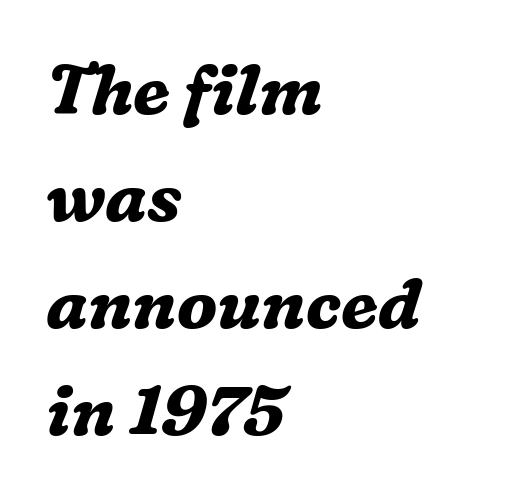
The image shows 69 px bold serif type, italic (leaning right); set left-aligned, normal line spacing (1.55x), normal letter spacing, not underlined; medium stroke contrast and a medium x-height.
